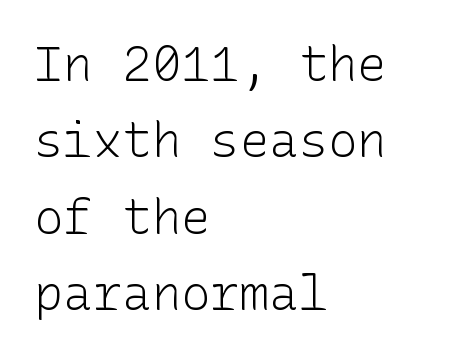
Q: Is the text bold? A: No.
Q: Is the text italic (slanted)? A: No, it is upright.
Q: Is the typeface a serif or a sans-serif typeface? A: Sans-serif.
Q: Is the text underlined? A: No.
Q: How is the paragraph aligned? A: Left-aligned.
Q: Is the spacing between letters normal or unusually wide? A: Normal.
Q: Is the spacing between lines tight, normal or loose? A: Normal.
Q: Width (condensed, normal, or wide)? A: Normal.
Q: Stroke contrast? A: Low.
Q: x-height? A: Medium.
